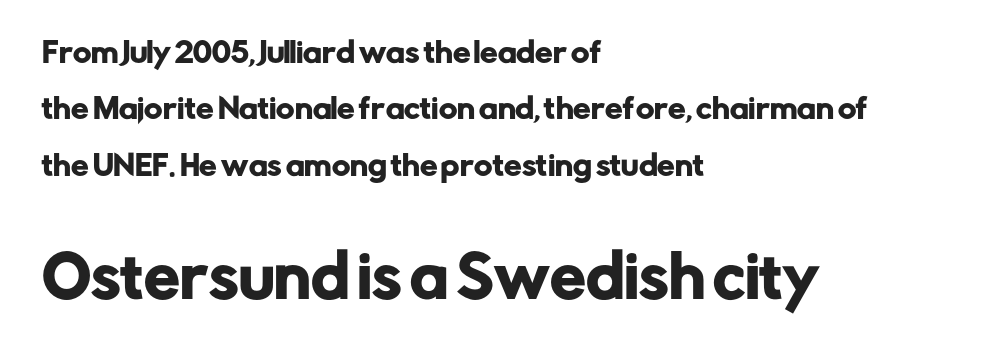
Q: Is the text italic (slanted)? A: No, it is upright.
Q: Is the typeface a serif or a sans-serif typeface? A: Sans-serif.
Q: Is the text underlined? A: No.
Q: How is the paragraph aligned? A: Left-aligned.
Q: Is the spacing between letters normal or unusually wide? A: Normal.
Q: Is the spacing between lines tight, normal or loose? A: Loose.
Q: Which block of text is set in a larger size, the first (top) or the second (bottom)? A: The second (bottom) one.
Q: Width (condensed, normal, or wide)? A: Normal.
Q: Stroke contrast? A: Low.
Q: x-height? A: Medium.
Q: Monospaced? A: No.
